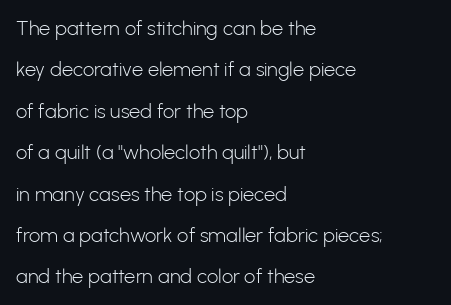
The image shows 20 px text type, upright; set left-aligned, loose line spacing (2.07x), normal letter spacing, not underlined.
